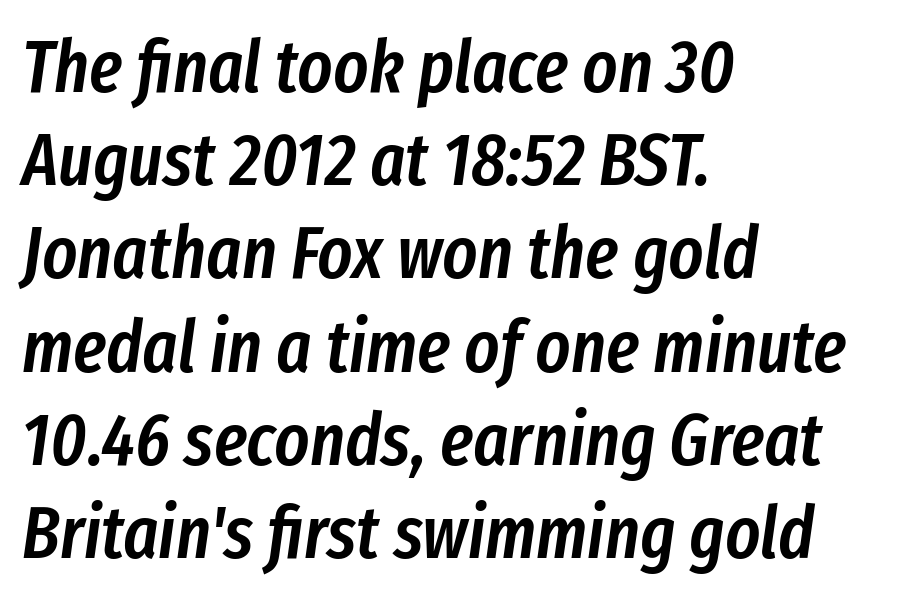
The image shows 74 px semibold, condensed type, italic (leaning right); set left-aligned, normal line spacing (1.26x), normal letter spacing, not underlined; low stroke contrast and a medium x-height.
